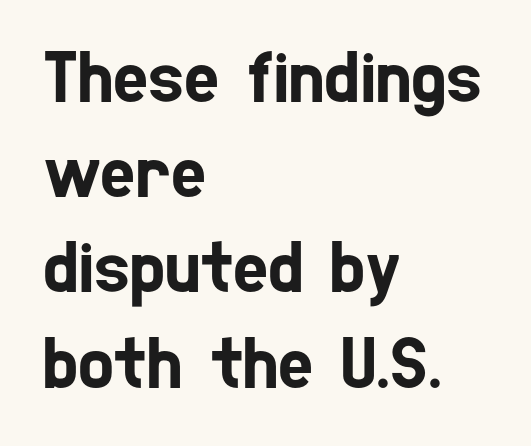
The passage shown is not underscored anywhere. Is the letter spacing exaggerated? No — it looks like the ordinary default. Looks like regular typesetting: each glyph gets only the width it needs. A normal amount of white space separates one row of letters from the next. I'd call this a sans setting — the letters go barefoot.
